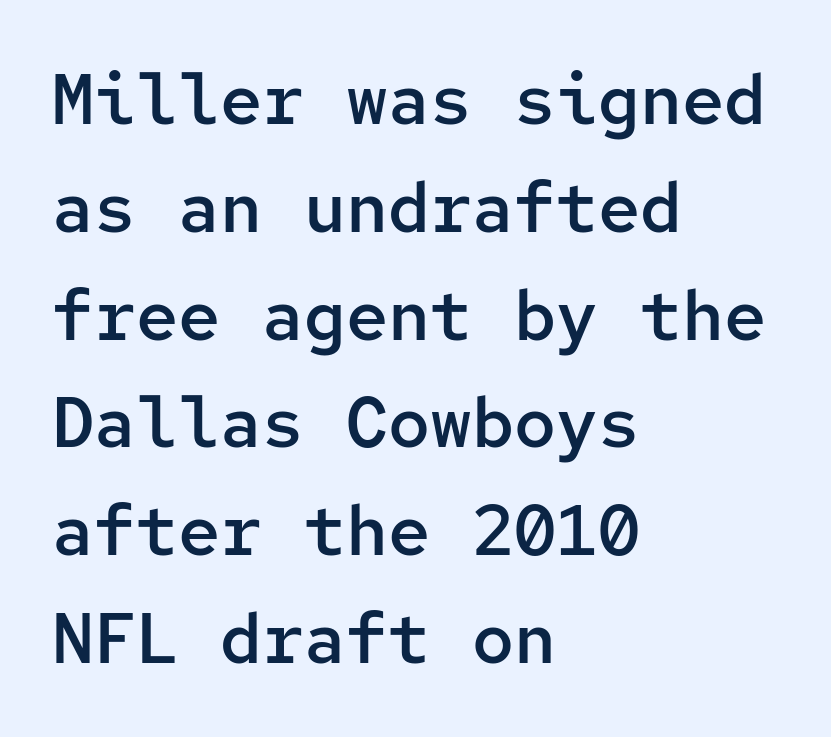
Q: Is the text bold? A: Semi-bold.
Q: Is the text italic (slanted)? A: No, it is upright.
Q: Is the typeface a serif or a sans-serif typeface? A: Sans-serif.
Q: Is the text underlined? A: No.
Q: How is the paragraph aligned? A: Left-aligned.
Q: Is the spacing between letters normal or unusually wide? A: Normal.
Q: Is the spacing between lines tight, normal or loose? A: Normal.
Q: Width (condensed, normal, or wide)? A: Normal.
Q: Stroke contrast? A: Low.
Q: x-height? A: Medium.
Q: Monospaced? A: Yes.
